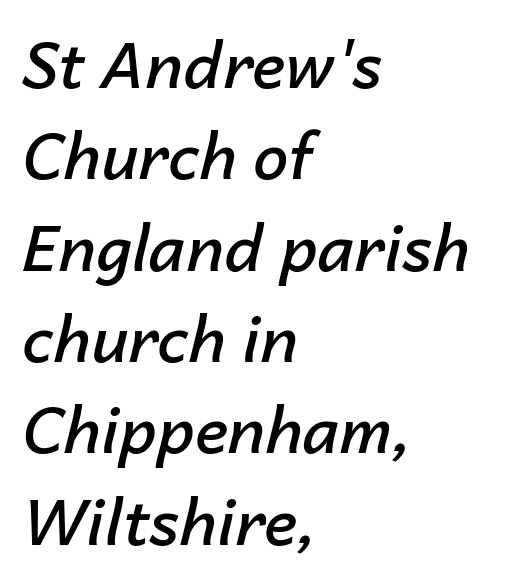
A fair bit of extra ink — the face is semibold, not bold. Line beginnings align vertically; line endings do not. A typesetter would call this leading conventional body-copy spacing. Observe the ordinary spacing: letters are neighbours, not strangers.
